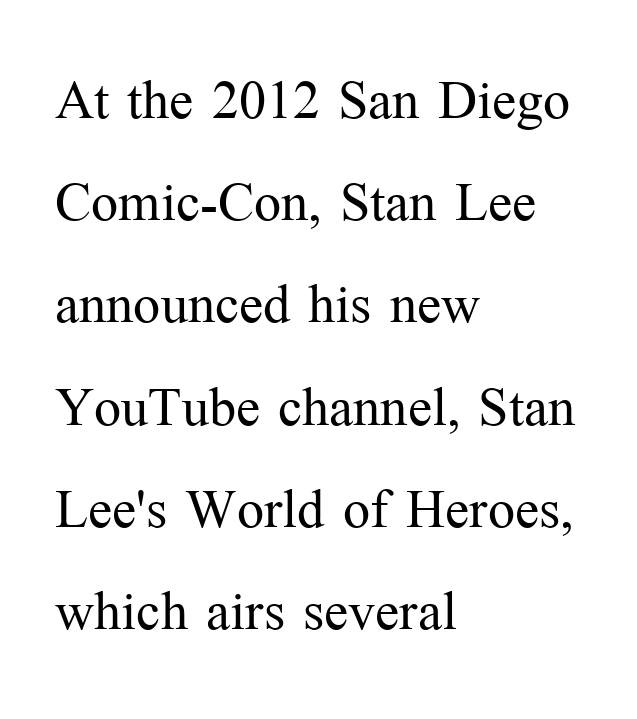
The glyphs in this specimen are seriffed. The font's upright variant was chosen for this text. Typeset ragged right — the left edge is the straight one. No word sits above an underline.
